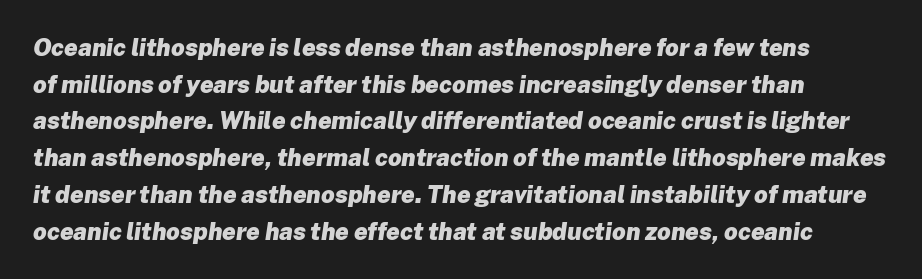
Q: Is the text bold? A: Yes.
Q: Is the text italic (slanted)? A: Yes, it leans right by about 8 degrees.
Q: Is the text underlined? A: No.
Q: Is the spacing between letters normal or unusually wide? A: Normal.
Q: Is the spacing between lines tight, normal or loose? A: Normal.
